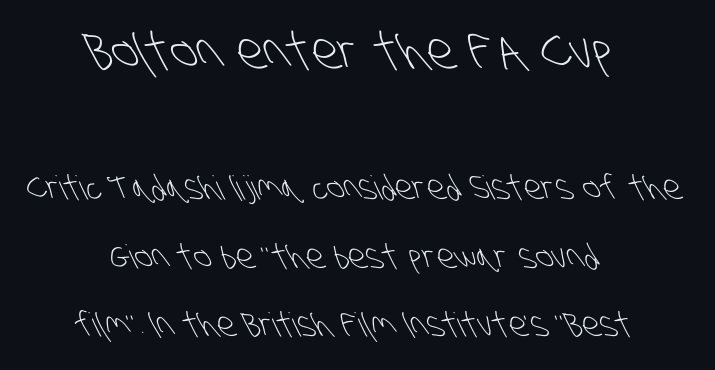
The image shows 50 px light, condensed sans-serif type; set centered, loose line spacing (2.08x), normal letter spacing, not underlined; the first (top) block is 1.52x larger; low stroke contrast and a large x-height.
